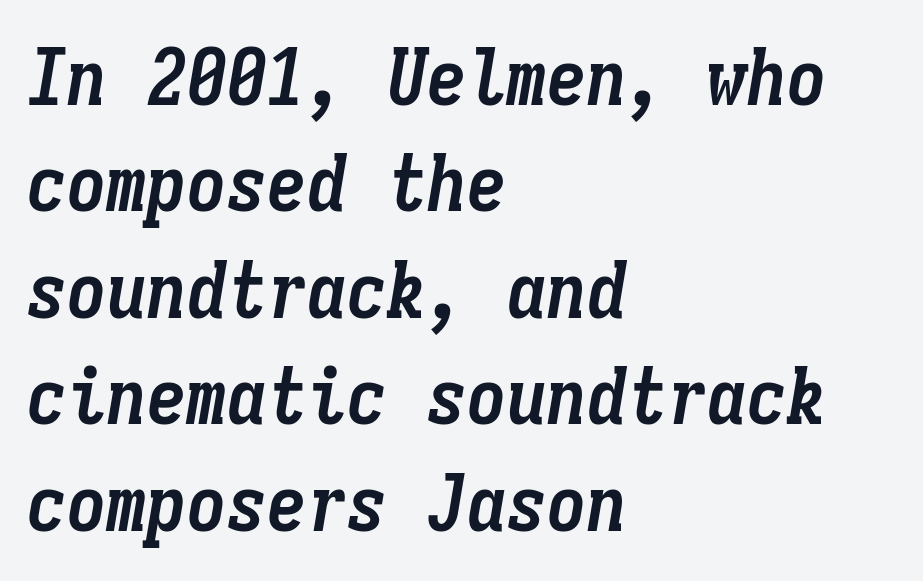
Where is the straight margin? On the left. This rendering leaves character spacing at its baseline value. The passage shown is emphatically bold. Interline gaps are of average width in this sample. Posture: slanted. These lines are rendered in a fixed-pitch font.
